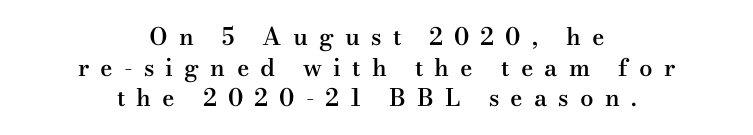
The image shows 24 px text type, upright; set centered, normal line spacing (1.28x), unusually wide letter spacing (+0.46 em), not underlined.
